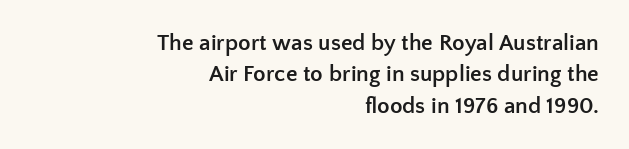
Q: Is the text bold? A: Yes.
Q: Is the text italic (slanted)? A: No, it is upright.
Q: Is the text underlined? A: No.
Q: How is the paragraph aligned? A: Right-aligned.
Q: Is the spacing between letters normal or unusually wide? A: Normal.
Q: Is the spacing between lines tight, normal or loose? A: Normal.
